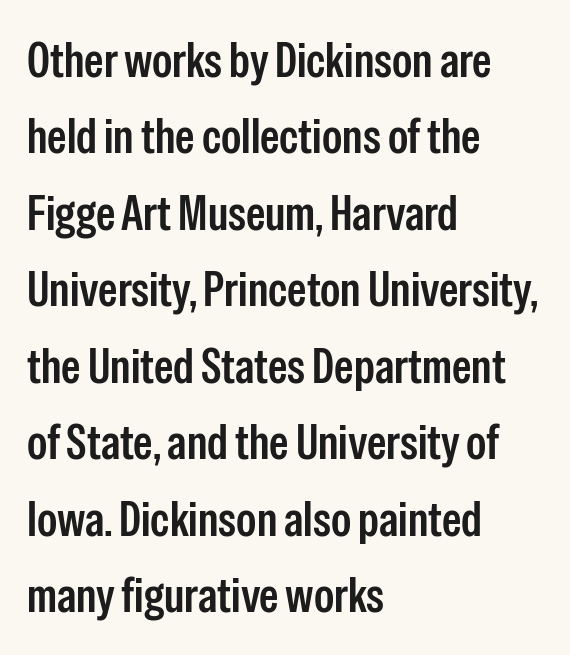
The lines are quadded left. Regarding serifs, this sample does without them. The type is set solid horizontally, with unmodified tracking. Reading down the column, the eye jumps a familiar distance to each next line. This sample uses an upright cut, with every glyph sitting square on the baseline. Words float on clear page, feet unadorned.
